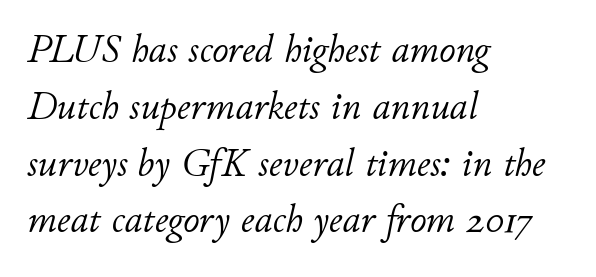
Does extra space separate the letters? No, they use regular spacing. Rows of type keep a routine distance in the vertical direction. Compared with a typical body face, this is equally light or lighter still. Do the characters align in a grid? No, the font is proportional. Is the type slanted? Yes — the strokes lean at a clear angle.
